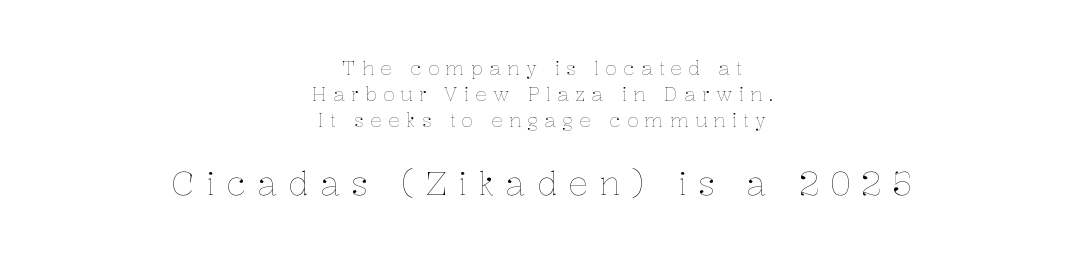
{"italic": "no", "bold": "no", "weight": "thin", "width": "normal", "stroke_contrast": "low", "x_height": "medium", "monospaced": "no", "underline": "no", "align": "center", "line_spacing": "normal", "line_spacing_ratio": 1.38, "letter_spacing": "wide", "letter_spacing_em": 0.33, "larger_block": "second", "size_ratio": 1.74, "glyph_px": 33}
